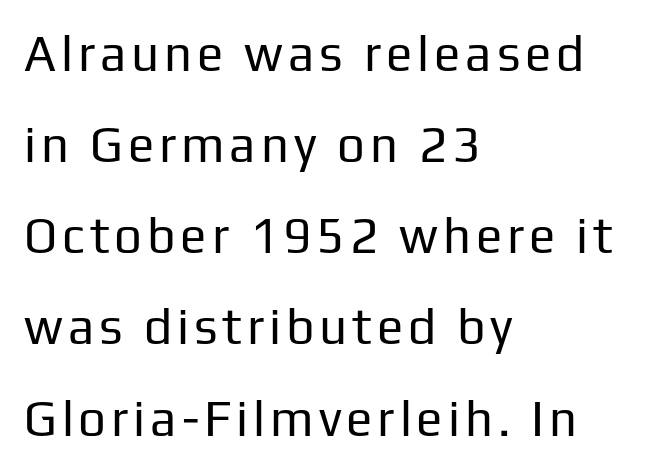
{"serif": "no", "italic": "no", "bold": "no", "weight": "regular", "width": "normal", "stroke_contrast": "low", "x_height": "medium", "monospaced": "no", "underline": "no", "align": "left", "line_spacing_ratio": 1.86, "glyph_px": 49}
